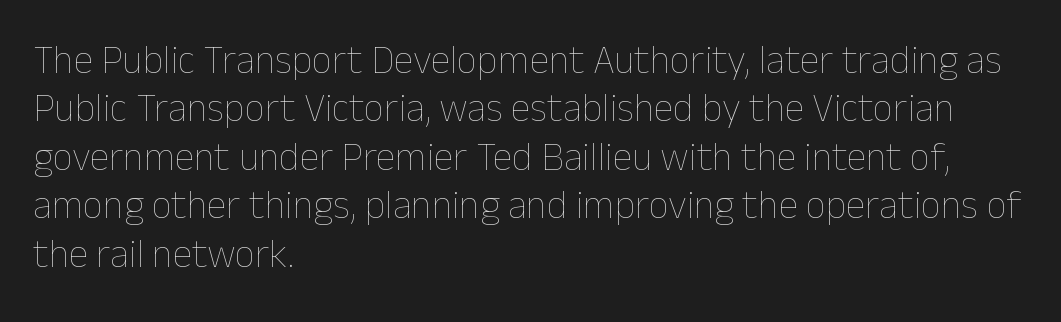
Q: Is the text bold? A: No.
Q: Is the text italic (slanted)? A: No, it is upright.
Q: Is the text underlined? A: No.
Q: How is the paragraph aligned? A: Left-aligned.
Q: Is the spacing between letters normal or unusually wide? A: Normal.
Q: Width (condensed, normal, or wide)? A: Normal.
Q: Stroke contrast? A: Low.
Q: x-height? A: Medium.
Q: Monospaced? A: No.
